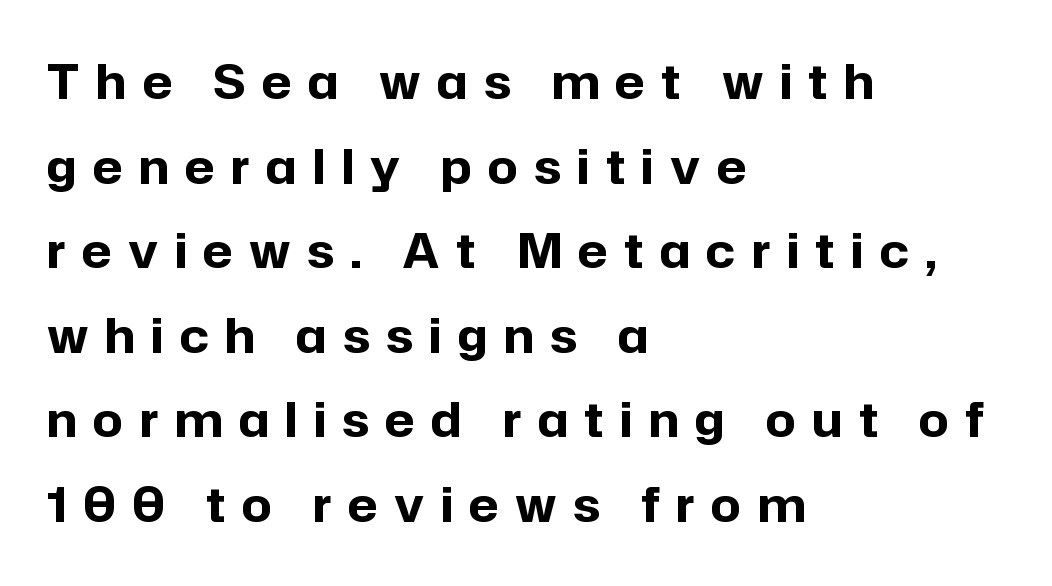
Quick note: underline off. Serif or sans? Sans — the stroke terminals are bare. Look at the stroke-to-counter ratio: heavy, a bold. The text block is weighted toward the left margin, trailing off unevenly rightward. Proportional: the letters do not fall into vertical columns. Unlike italic type, these characters show no tilt at all.
